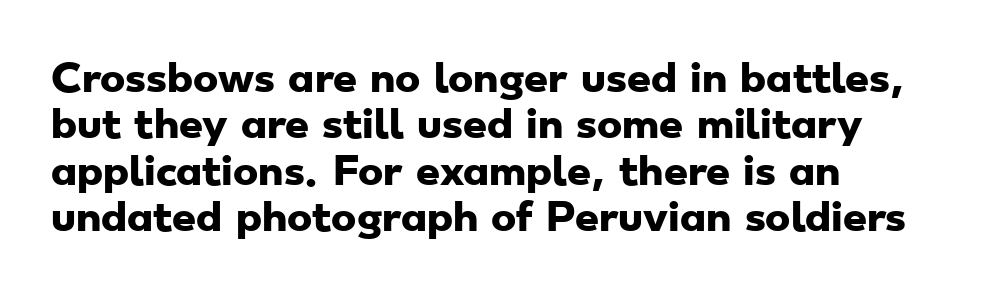
Q: Is the text bold? A: Yes.
Q: Is the typeface a serif or a sans-serif typeface? A: Sans-serif.
Q: Is the text underlined? A: No.
Q: How is the paragraph aligned? A: Left-aligned.
Q: Is the spacing between letters normal or unusually wide? A: Normal.
Q: Width (condensed, normal, or wide)? A: Wide.
Q: Stroke contrast? A: Low.
Q: x-height? A: Small.
Q: Monospaced? A: No.
